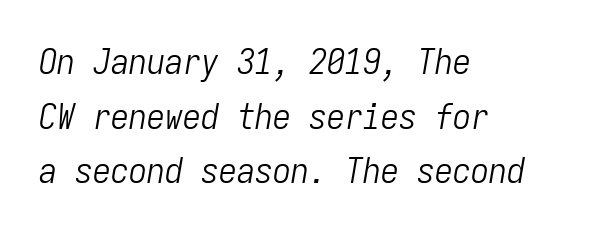
{"italic": "yes", "lean": "right", "slant_degrees": 9, "bold": "no", "weight": "light", "width": "condensed", "stroke_contrast": "low", "x_height": "medium", "monospaced": "yes", "underline": "no", "align": "left", "line_spacing": "normal", "line_spacing_ratio": 1.52, "letter_spacing": "normal", "letter_spacing_em": 0.0, "glyph_px": 36}
